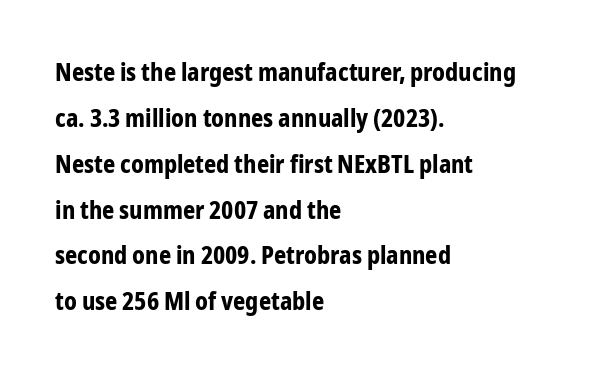
{"italic": "no", "bold": "yes", "underline": "no", "align": "left", "line_spacing": "loose", "line_spacing_ratio": 1.91, "letter_spacing": "normal", "letter_spacing_em": 0.0, "glyph_px": 24}
